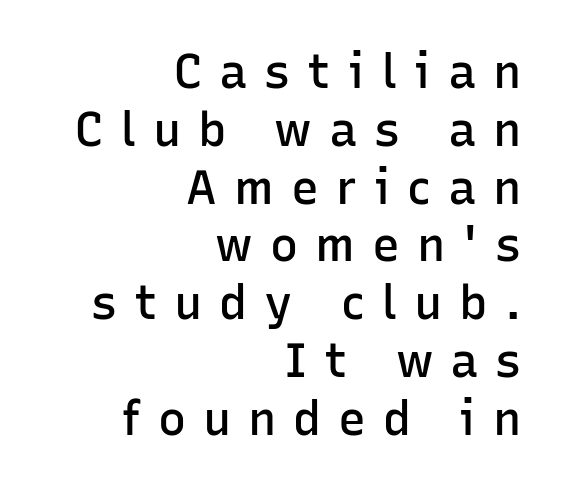
Q: Is the text bold? A: Semi-bold.
Q: Is the text italic (slanted)? A: No, it is upright.
Q: Is the typeface a serif or a sans-serif typeface? A: Sans-serif.
Q: Is the text underlined? A: No.
Q: How is the paragraph aligned? A: Right-aligned.
Q: Is the spacing between letters normal or unusually wide? A: Unusually wide.
Q: Width (condensed, normal, or wide)? A: Normal.
Q: Stroke contrast? A: Low.
Q: x-height? A: Medium.
Q: Monospaced? A: No.
